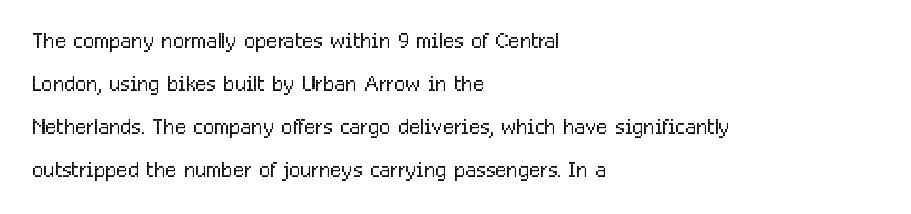
{"serif": "no", "italic": "no", "bold": "no", "weight": "light", "width": "condensed", "stroke_contrast": "low", "x_height": "medium", "monospaced": "no", "underline": "no", "align": "left", "line_spacing": "normal", "line_spacing_ratio": 1.43, "letter_spacing": "normal", "letter_spacing_em": 0.0, "glyph_px": 30}
